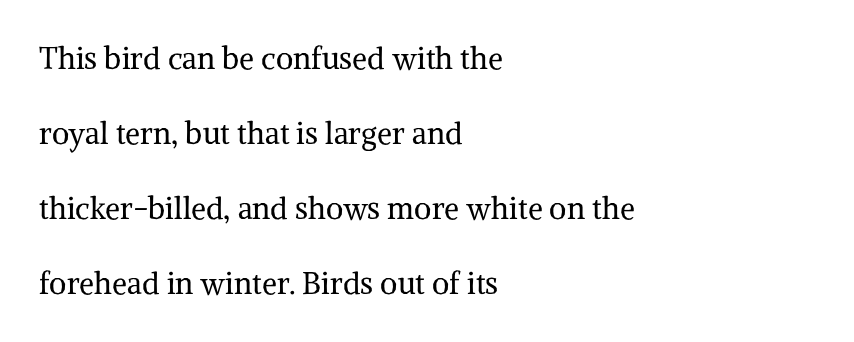
The image shows 30 px regular-weight serif type, upright; set left-aligned, loose line spacing (2.5x), normal letter spacing, not underlined; medium stroke contrast and a medium x-height.
